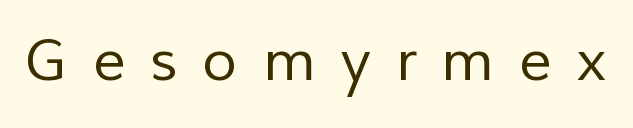
Q: Is the text bold? A: No.
Q: Is the typeface a serif or a sans-serif typeface? A: Sans-serif.
Q: Is the text underlined? A: No.
Q: Is the spacing between letters normal or unusually wide? A: Unusually wide.
Q: Width (condensed, normal, or wide)? A: Normal.
Q: Stroke contrast? A: Low.
Q: x-height? A: Medium.
Q: Monospaced? A: No.
